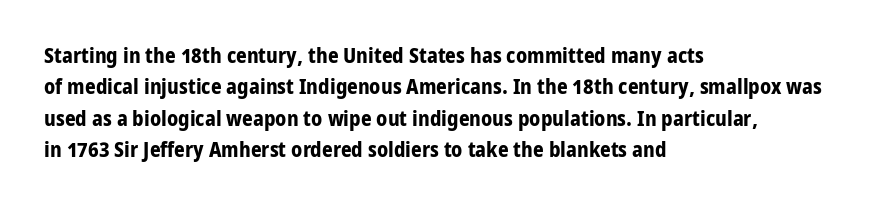
{"italic": "no", "bold": "yes", "underline": "no", "align": "left", "line_spacing": "normal", "line_spacing_ratio": 1.5, "letter_spacing": "normal", "letter_spacing_em": 0.0, "glyph_px": 21}
